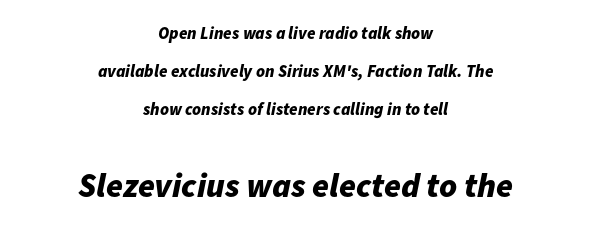
{"italic": "yes", "lean": "right", "slant_degrees": 11, "bold": "yes", "weight": "bold", "width": "normal", "stroke_contrast": "low", "x_height": "medium", "monospaced": "no", "underline": "no", "align": "center", "line_spacing": "loose", "line_spacing_ratio": 2.24, "letter_spacing": "normal", "letter_spacing_em": 0.0, "larger_block": "second", "size_ratio": 2.0, "glyph_px": 34}
